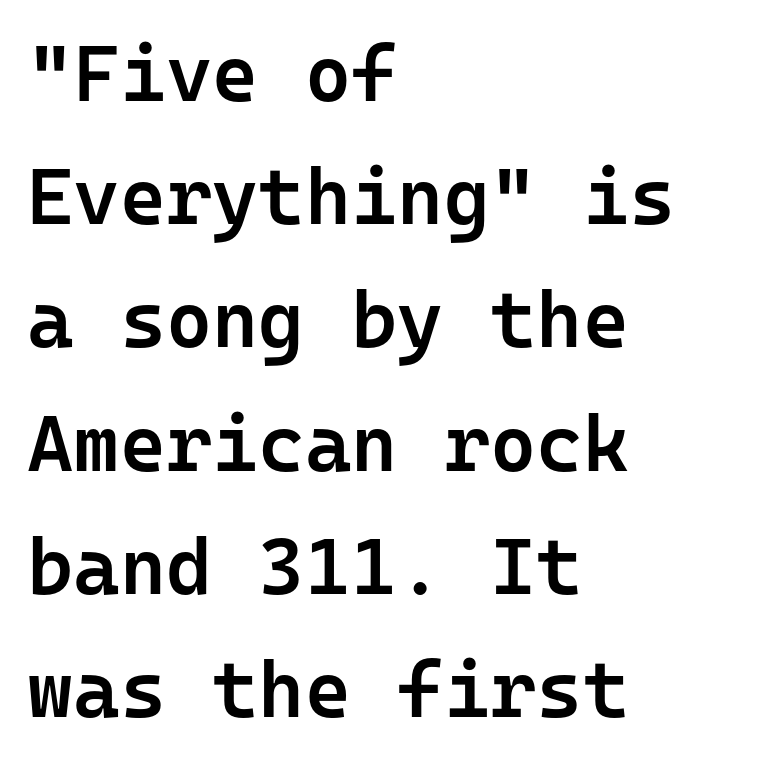
{"serif": "no", "italic": "no", "bold": "semi", "weight": "semibold", "width": "normal", "stroke_contrast": "low", "x_height": "medium", "monospaced": "yes", "underline": "no", "align": "left", "line_spacing": "normal", "line_spacing_ratio": 1.56, "letter_spacing": "normal", "letter_spacing_em": 0.0, "glyph_px": 79}
